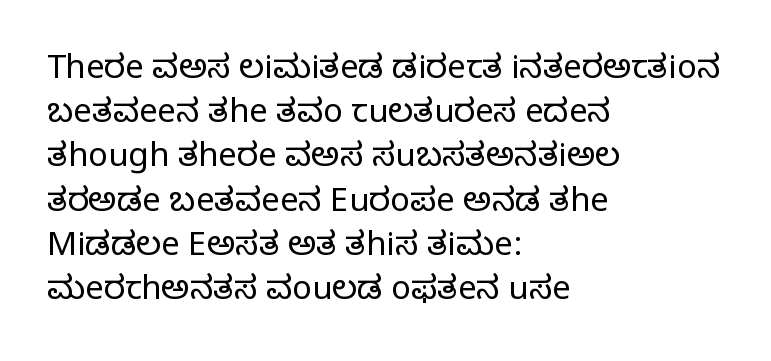
Q: Is the text bold? A: No.
Q: Is the text italic (slanted)? A: No, it is upright.
Q: Is the typeface a serif or a sans-serif typeface? A: Serif.
Q: Is the text underlined? A: No.
Q: How is the paragraph aligned? A: Left-aligned.
Q: Is the spacing between letters normal or unusually wide? A: Normal.
Q: Is the spacing between lines tight, normal or loose? A: Normal.
Q: Width (condensed, normal, or wide)? A: Normal.
Q: Stroke contrast? A: Low.
Q: x-height? A: Large.
Q: Monospaced? A: No.
